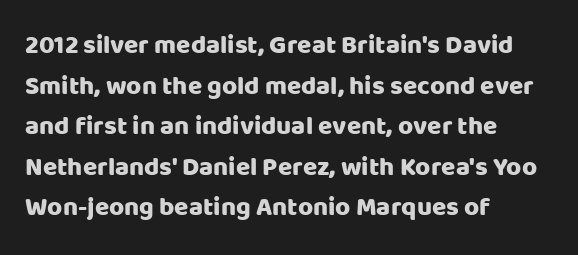
{"italic": "no", "underline": "no", "align": "left", "line_spacing": "normal", "line_spacing_ratio": 1.56, "letter_spacing": "normal", "letter_spacing_em": 0.0, "glyph_px": 26}
